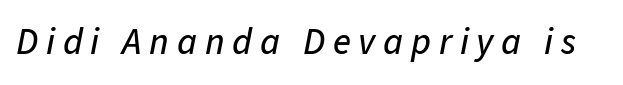
The image shows 37 px text type, italic (leaning right); set unusually wide letter spacing (+0.21 em), not underlined; low stroke contrast and a medium x-height.
